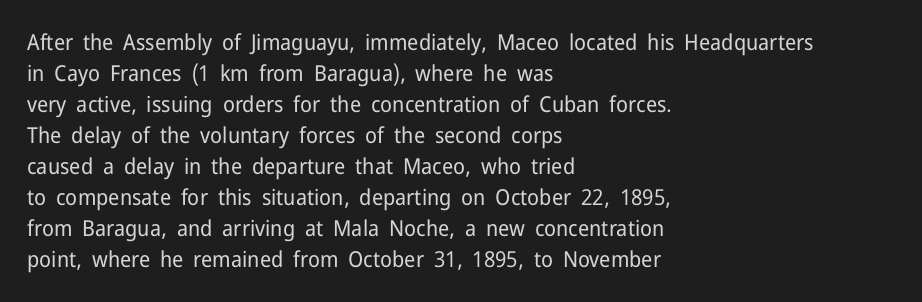
The image shows 22 px text type, upright; set left-aligned, normal line spacing (1.41x), normal letter spacing, not underlined.
